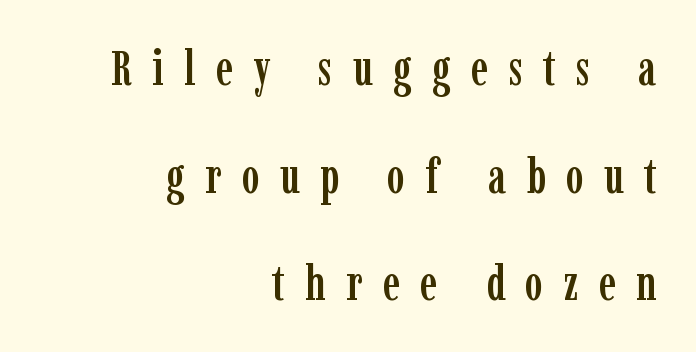
The image shows 48 px condensed serif type, upright; set right-aligned, loose line spacing (2.24x), unusually wide letter spacing (+0.42 em), not underlined; low stroke contrast and a medium x-height.
